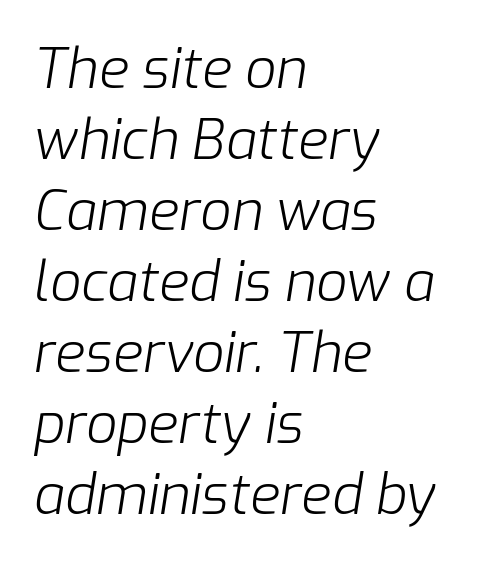
Q: Is the text bold? A: No.
Q: Is the text italic (slanted)? A: Yes, it leans right by about 9 degrees.
Q: Is the text underlined? A: No.
Q: How is the paragraph aligned? A: Left-aligned.
Q: Is the spacing between letters normal or unusually wide? A: Normal.
Q: Is the spacing between lines tight, normal or loose? A: Normal.
Q: Width (condensed, normal, or wide)? A: Normal.
Q: Stroke contrast? A: Low.
Q: x-height? A: Medium.
Q: Monospaced? A: No.
